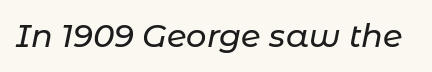
There is no visible air inserted between adjacent glyphs. These lines were composed using italics. Each letter keeps its own natural width here, so spacing adapts to shape. Letters rest on an invisible, unmarked baseline.
